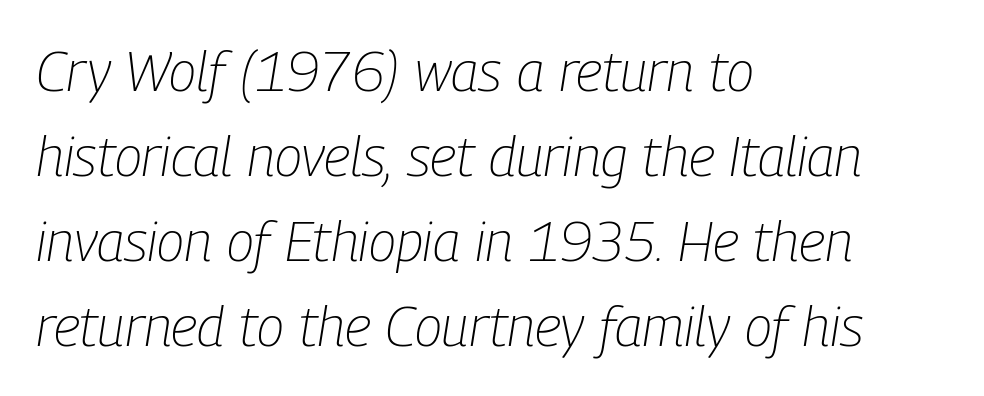
The font's italic variant was chosen for this text. The weight would be labelled regular, book, light, or lighter still. These lines stack with their left ends in a neat column. The string is rendered with underlining switched off. Think of a printed novel: that variable character pitch is what you see here. Regular leading.
